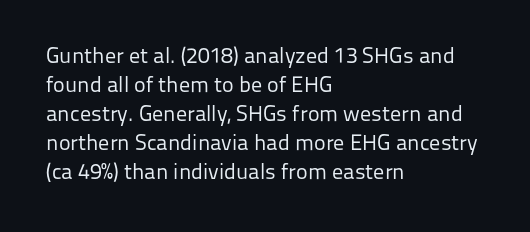
The image shows 22 px text type, upright; set left-aligned, normal line spacing (1.32x), normal letter spacing, not underlined.
